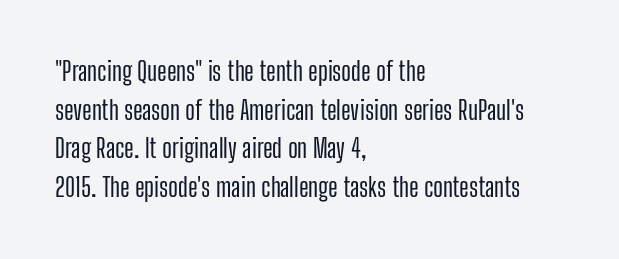
Q: Is the text italic (slanted)? A: No, it is upright.
Q: Is the text underlined? A: No.
Q: How is the paragraph aligned? A: Left-aligned.
Q: Is the spacing between letters normal or unusually wide? A: Normal.
Q: Is the spacing between lines tight, normal or loose? A: Normal.
